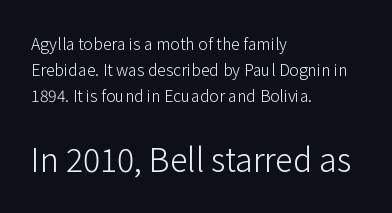
{"serif": "no", "italic": "no", "bold": "no", "weight": "light", "width": "normal", "stroke_contrast": "low", "x_height": "medium", "monospaced": "no", "underline": "no", "align": "left", "line_spacing": "normal", "line_spacing_ratio": 1.61, "letter_spacing": "normal", "letter_spacing_em": 0.0, "larger_block": "second", "size_ratio": 2.0, "glyph_px": 32}
